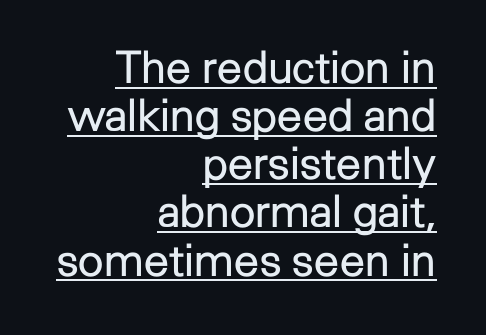
The image shows 45 px regular-weight sans-serif type, upright; set right-aligned, tight line spacing (1.07x), normal letter spacing, underlined; low stroke contrast and a medium x-height.
